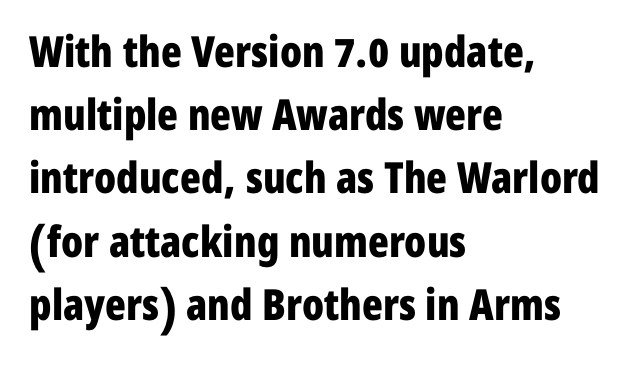
The image shows 43 px bold, condensed sans-serif type, upright; set left-aligned, normal line spacing (1.47x), normal letter spacing, not underlined; low stroke contrast and a medium x-height.
